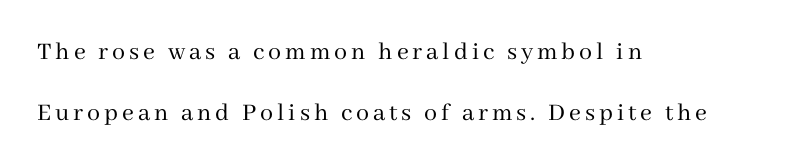
The image shows 26 px text type, upright; set left-aligned, loose line spacing (2.35x), not underlined.
